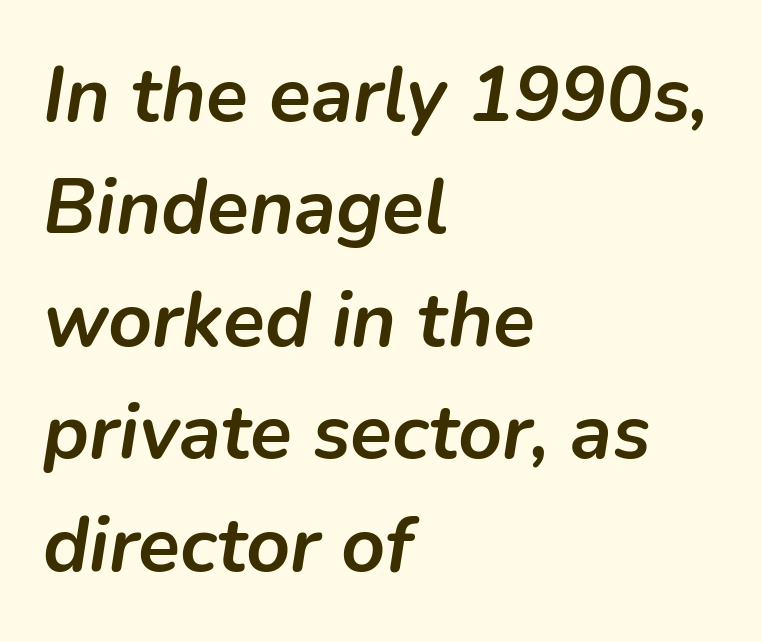
{"italic": "yes", "lean": "right", "slant_degrees": 9, "bold": "yes", "weight": "semibold", "width": "normal", "stroke_contrast": "low", "x_height": "medium", "monospaced": "no", "underline": "no", "align": "left", "line_spacing": "normal", "line_spacing_ratio": 1.46, "letter_spacing": "normal", "letter_spacing_em": 0.0, "glyph_px": 77}
